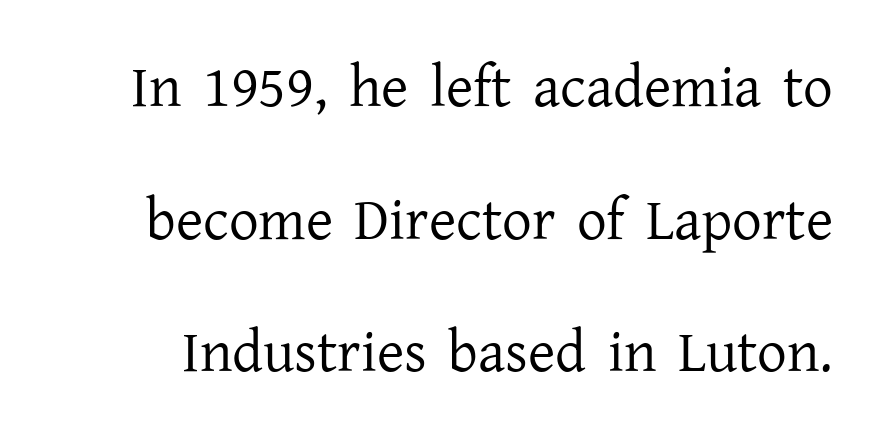
Upright lettering throughout. The cut favours lightness, reaching ordinary text weight at its darkest. Students, observe: this is what heavily led, spacious text looks like. What stands out about the letter spacing? Nothing — it is the standard amount. Looks like regular typesetting: each glyph gets only the width it needs.
